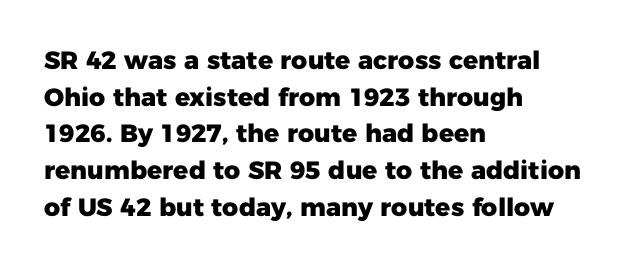
Compared with an ordinary text face, these strokes are far heavier — a full bold. Tall strokes in this sample are plumb rather than angled. Reading down the block, your eye returns to a fixed left position each line. The space directly below the letters is spotless. Leading matches the norm, producing a regular column. The type is set solid horizontally, with unmodified tracking.
